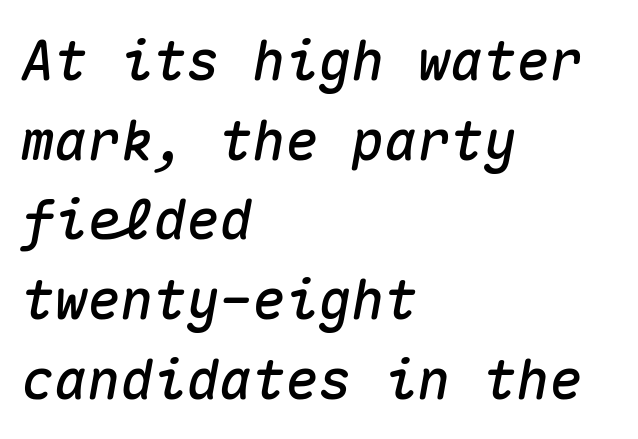
{"italic": "yes", "lean": "right", "slant_degrees": 10, "width": "normal", "stroke_contrast": "medium", "x_height": "medium", "monospaced": "yes", "underline": "no", "align": "left", "line_spacing": "normal", "line_spacing_ratio": 1.45, "letter_spacing": "normal", "letter_spacing_em": 0.0, "glyph_px": 55}
